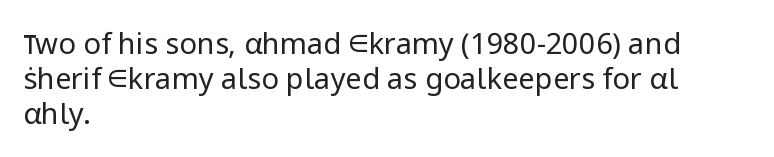
{"serif": "no", "italic": "no", "bold": "no", "weight": "regular", "width": "normal", "stroke_contrast": "low", "x_height": "medium", "monospaced": "no", "underline": "no", "align": "left", "line_spacing_ratio": 1.21, "letter_spacing": "normal", "letter_spacing_em": 0.0, "glyph_px": 29}
